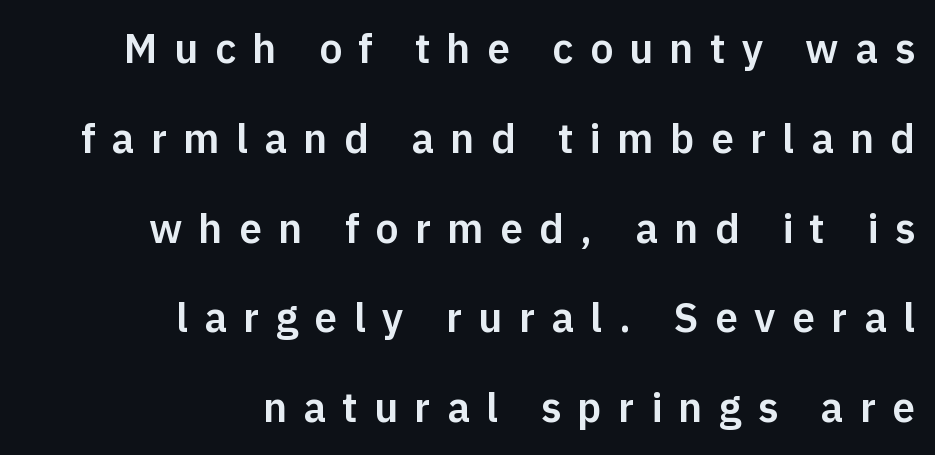
{"serif": "no", "italic": "no", "width": "normal", "stroke_contrast": "low", "x_height": "medium", "monospaced": "no", "underline": "no", "align": "right", "line_spacing": "loose", "line_spacing_ratio": 2.19, "letter_spacing": "wide", "letter_spacing_em": 0.4, "glyph_px": 41}
